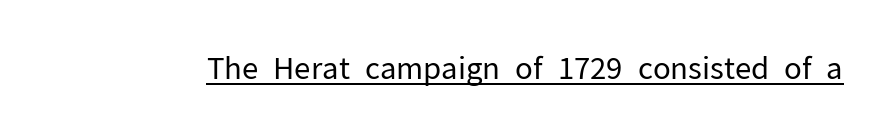
{"serif": "no", "italic": "no", "bold": "no", "weight": "regular", "width": "normal", "stroke_contrast": "low", "x_height": "medium", "monospaced": "no", "underline": "yes", "letter_spacing": "normal", "letter_spacing_em": 0.0, "glyph_px": 30}
